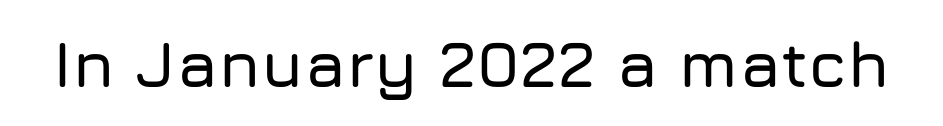
Q: Is the text italic (slanted)? A: No, it is upright.
Q: Is the typeface a serif or a sans-serif typeface? A: Sans-serif.
Q: Is the text underlined? A: No.
Q: Is the spacing between letters normal or unusually wide? A: Normal.
Q: Width (condensed, normal, or wide)? A: Normal.
Q: Stroke contrast? A: Low.
Q: x-height? A: Medium.
Q: Monospaced? A: No.
